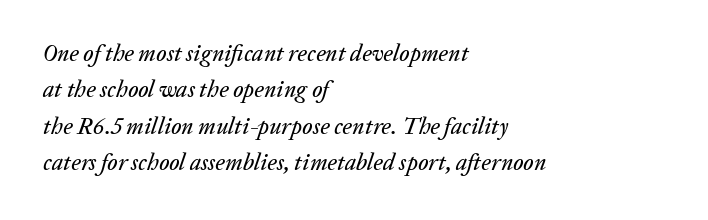
Q: Is the text italic (slanted)? A: Yes, it leans right by about 20 degrees.
Q: Is the text underlined? A: No.
Q: How is the paragraph aligned? A: Left-aligned.
Q: Is the spacing between letters normal or unusually wide? A: Normal.
Q: Is the spacing between lines tight, normal or loose? A: Normal.
